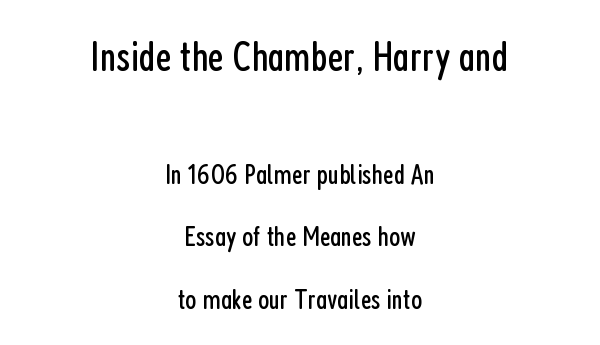
Q: Is the text bold? A: No.
Q: Is the text italic (slanted)? A: No, it is upright.
Q: Is the typeface a serif or a sans-serif typeface? A: Sans-serif.
Q: Is the text underlined? A: No.
Q: How is the paragraph aligned? A: Centered.
Q: Is the spacing between letters normal or unusually wide? A: Normal.
Q: Is the spacing between lines tight, normal or loose? A: Loose.
Q: Which block of text is set in a larger size, the first (top) or the second (bottom)? A: The first (top) one.
Q: Width (condensed, normal, or wide)? A: Condensed.
Q: Stroke contrast? A: Low.
Q: x-height? A: Medium.
Q: Monospaced? A: No.
